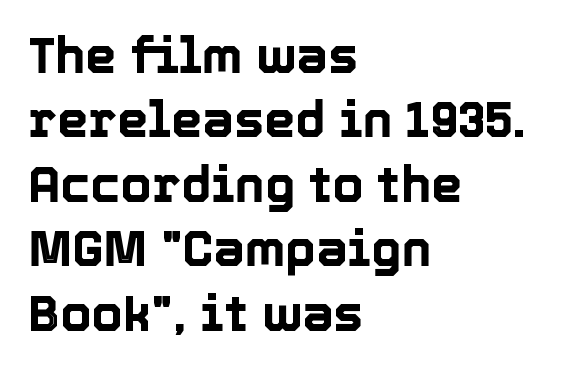
{"italic": "no", "width": "normal", "x_height": "medium", "monospaced": "no", "underline": "no", "align": "left", "line_spacing": "normal", "line_spacing_ratio": 1.29, "letter_spacing": "normal", "letter_spacing_em": 0.0, "glyph_px": 50}
